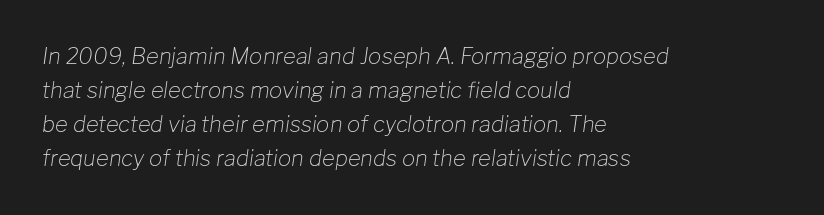
The image shows 22 px text type, italic (leaning right); set left-aligned, normal line spacing (1.55x), normal letter spacing, not underlined.
